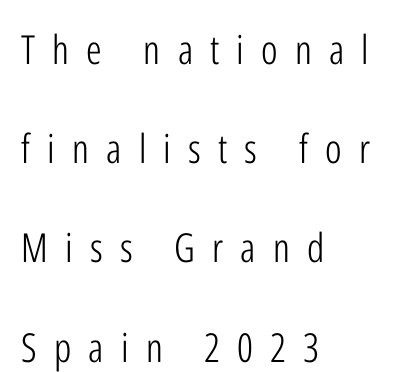
{"serif": "no", "italic": "no", "bold": "no", "weight": "light", "width": "condensed", "stroke_contrast": "low", "x_height": "medium", "monospaced": "no", "underline": "no", "align": "left", "line_spacing": "loose", "line_spacing_ratio": 2.48, "letter_spacing": "wide", "letter_spacing_em": 0.43, "glyph_px": 40}
